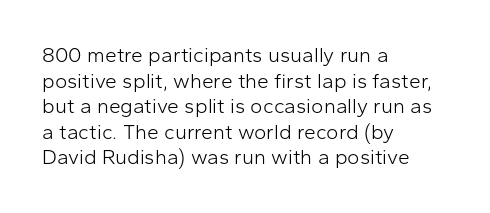
Q: Is the text bold? A: No.
Q: Is the text italic (slanted)? A: No, it is upright.
Q: Is the text underlined? A: No.
Q: How is the paragraph aligned? A: Left-aligned.
Q: Is the spacing between letters normal or unusually wide? A: Normal.
